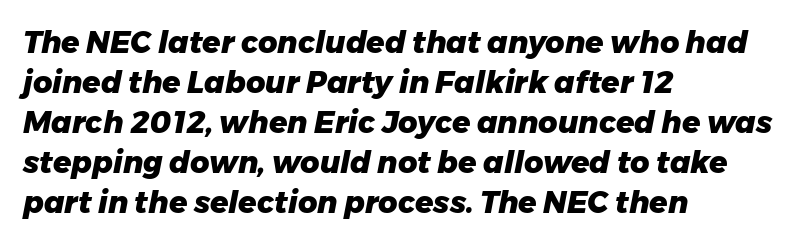
{"italic": "yes", "lean": "right", "slant_degrees": 11, "bold": "yes", "weight": "heavy", "width": "normal", "stroke_contrast": "low", "x_height": "medium", "monospaced": "no", "underline": "no", "align": "left", "line_spacing": "normal", "line_spacing_ratio": 1.33, "letter_spacing": "normal", "letter_spacing_em": 0.0, "glyph_px": 30}
